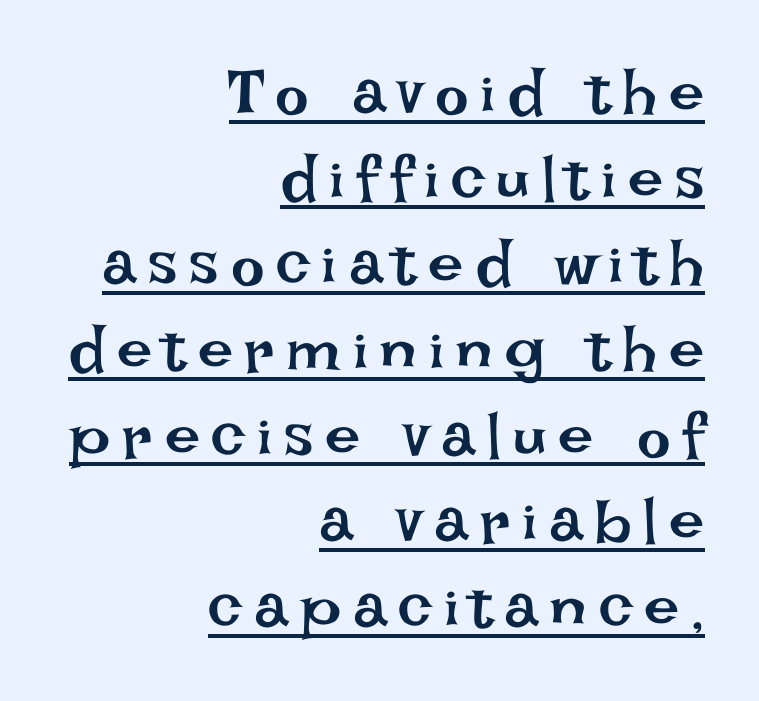
{"italic": "no", "bold": "no", "weight": "regular", "width": "normal", "stroke_contrast": "low", "x_height": "large", "monospaced": "no", "underline": "yes", "align": "right", "line_spacing": "normal", "line_spacing_ratio": 1.36, "glyph_px": 63}
